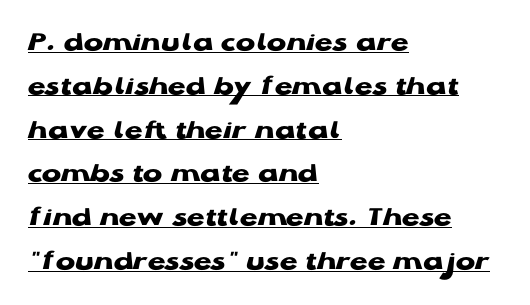
You can tell it's not italic because the verticals are truly vertical. Leftover space on each line is placed entirely after the last word. Spacing between characters is what you'd get straight out of the box. How heavy is the stroke? Heavy — this is a bold. Character widths vary here, with narrow letters taking less room than wide ones.
